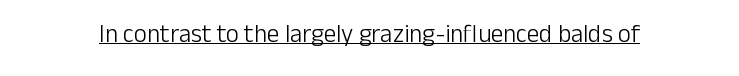
The letterforms sit at book weight or below. Posture: upright roman. Here the glyphs are tracked normally, forming tight word shapes. The words here are underlined.
